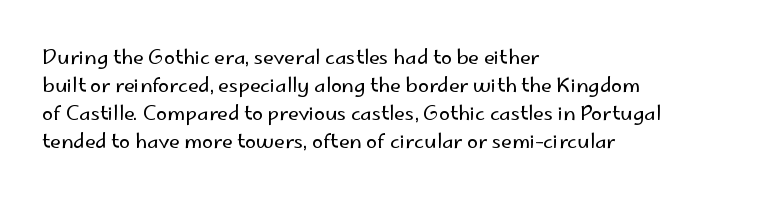
The image shows 20 px text type, upright; set left-aligned, normal line spacing (1.4x), normal letter spacing, not underlined.
